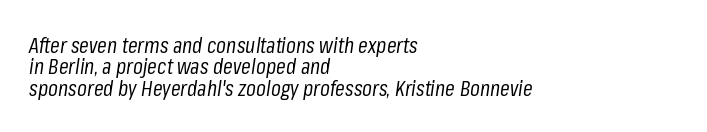
The image shows 22 px text type, italic (leaning right); set left-aligned, tight line spacing (0.97x), normal letter spacing, not underlined.
